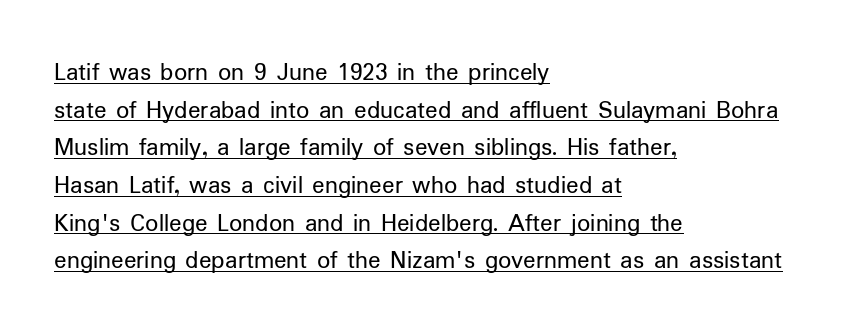
Line beginnings align vertically; line endings do not. What's the leading like? Ordinary, nothing unusual. The face used here is rendered with its standard letterfit. Caption: lettering with a line underneath. Notice how the stems are strictly vertical — no italics here.
